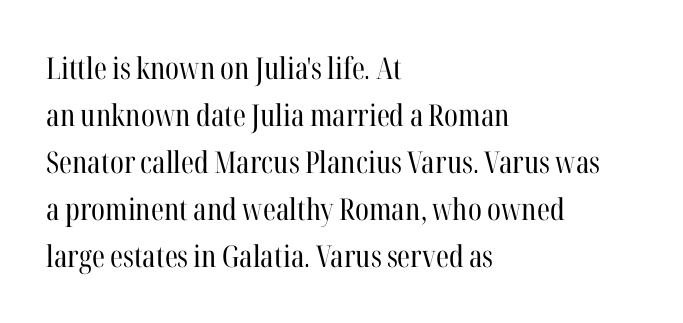
{"serif": "yes", "italic": "no", "bold": "no", "weight": "regular", "width": "condensed", "stroke_contrast": "high", "x_height": "medium", "monospaced": "no", "underline": "no", "align": "left", "line_spacing": "normal", "line_spacing_ratio": 1.57, "letter_spacing": "normal", "letter_spacing_em": 0.0, "glyph_px": 30}
